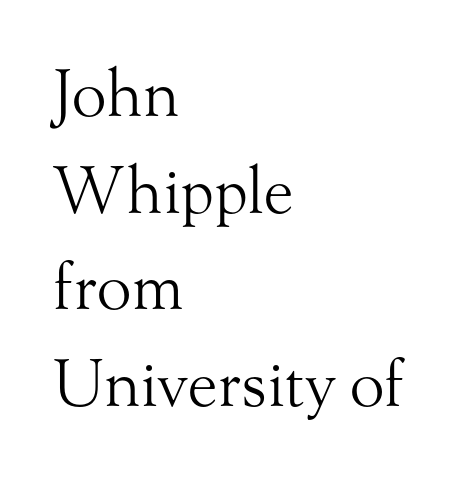
The image shows 64 px light serif type, upright; set left-aligned, normal line spacing (1.51x), normal letter spacing, not underlined; medium stroke contrast and a small x-height.
